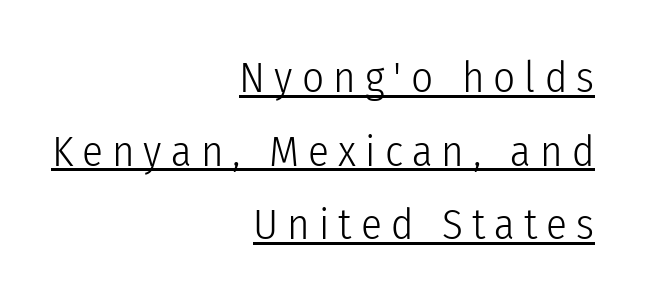
The image shows 43 px light, condensed sans-serif type, upright; set right-aligned, line spacing 1.71x, unusually wide letter spacing (+0.21 em), underlined; low stroke contrast and a medium x-height.
